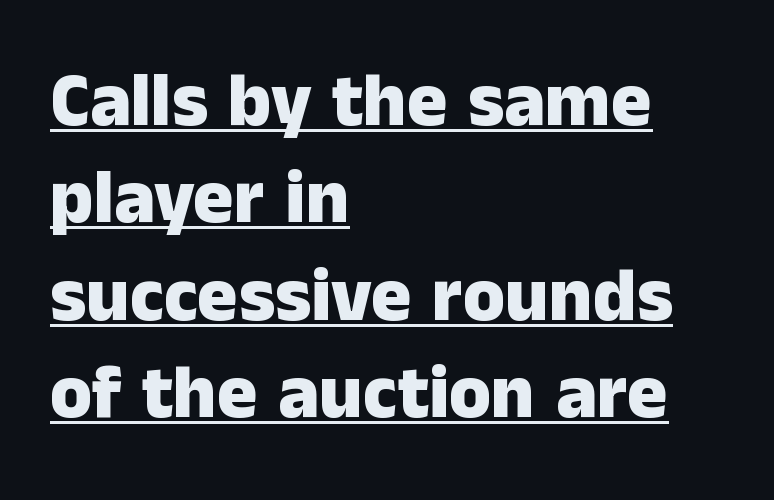
{"serif": "no", "italic": "no", "bold": "yes", "weight": "heavy", "width": "normal", "stroke_contrast": "low", "x_height": "medium", "monospaced": "no", "underline": "yes", "align": "left", "line_spacing": "normal", "line_spacing_ratio": 1.28, "letter_spacing": "normal", "letter_spacing_em": 0.0, "glyph_px": 76}
